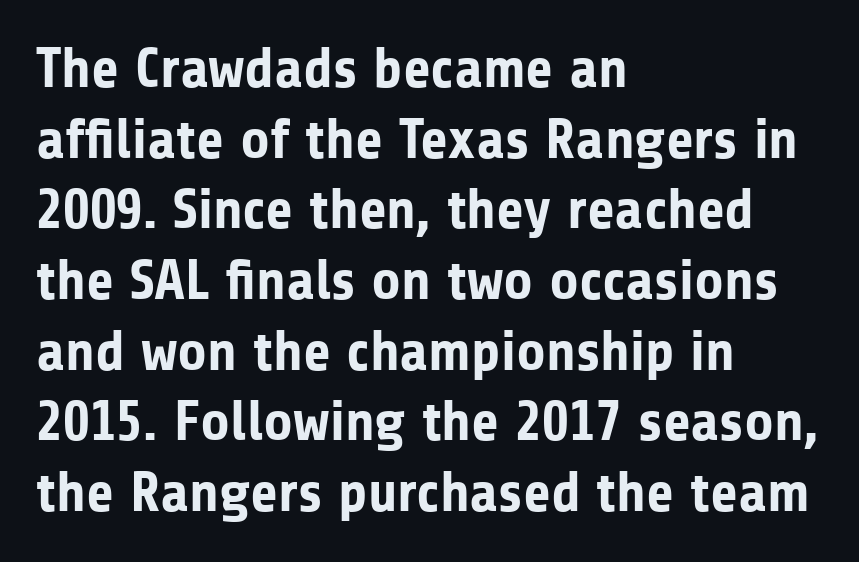
A clean baseline with only descenders dipping below it. The passage shown is typed in a proportional face where columns would drift. Does the type have serifs? No, each stem ends abruptly. Horizontal alignment here is leftward, the default for most running prose. It's the straight-up-and-down kind of type.
